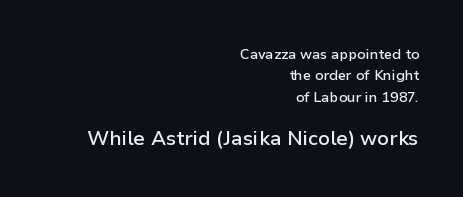
Regarding leading, the lines here are spaced in the standard way. No italicization has been applied; the sample stays upright. Look at the tracking — it's just the regular setting, nothing added. The passage shown is not underscored anywhere. All the whitespace from short lines collects on the left.
